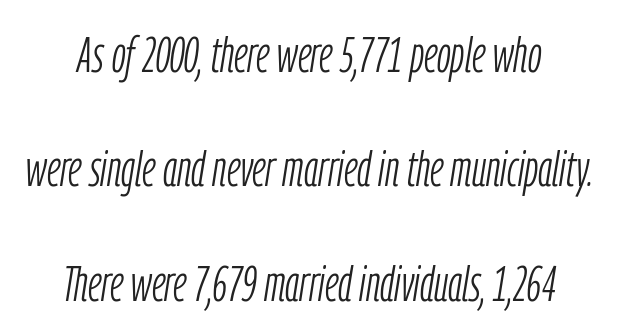
Q: Is the text bold? A: No.
Q: Is the text italic (slanted)? A: Yes, it leans right by about 9 degrees.
Q: Is the text underlined? A: No.
Q: Is the spacing between letters normal or unusually wide? A: Normal.
Q: Is the spacing between lines tight, normal or loose? A: Loose.
Q: Width (condensed, normal, or wide)? A: Condensed.
Q: Stroke contrast? A: Low.
Q: x-height? A: Medium.
Q: Monospaced? A: No.
